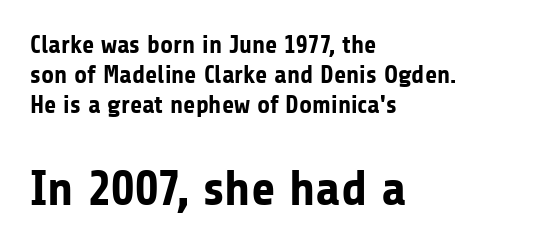
The image shows 50 px bold sans-serif type, upright; set left-aligned, line spacing 1.2x, normal letter spacing, not underlined; the second (bottom) block is 2.0x larger; low stroke contrast and a medium x-height.
